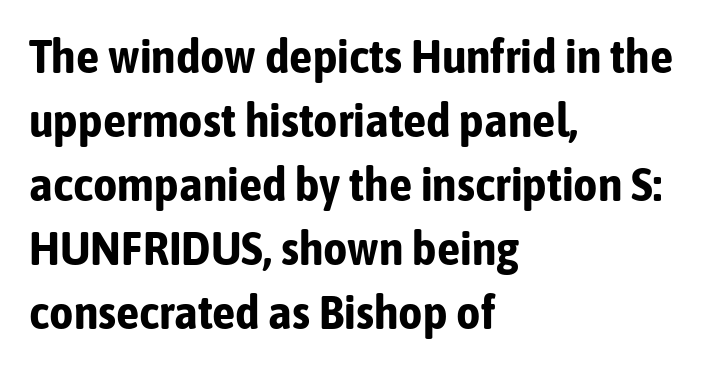
{"serif": "no", "italic": "no", "bold": "yes", "weight": "bold", "width": "condensed", "stroke_contrast": "low", "x_height": "medium", "monospaced": "no", "underline": "no", "align": "left", "line_spacing": "normal", "line_spacing_ratio": 1.36, "letter_spacing": "normal", "letter_spacing_em": 0.0, "glyph_px": 47}
